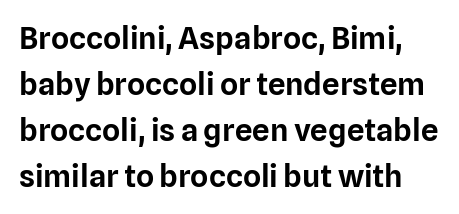
Q: Is the text italic (slanted)? A: No, it is upright.
Q: Is the typeface a serif or a sans-serif typeface? A: Sans-serif.
Q: Is the text underlined? A: No.
Q: Is the spacing between letters normal or unusually wide? A: Normal.
Q: Is the spacing between lines tight, normal or loose? A: Normal.
Q: Width (condensed, normal, or wide)? A: Normal.
Q: Stroke contrast? A: Low.
Q: x-height? A: Medium.
Q: Monospaced? A: No.
